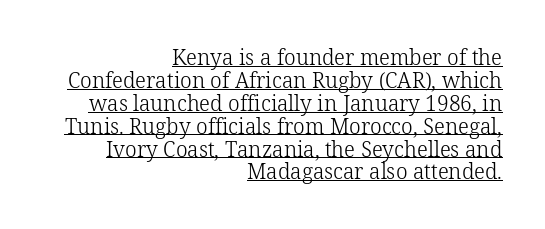
The image shows 21 px text type, upright; set right-aligned, tight line spacing (1.09x), normal letter spacing, underlined.
